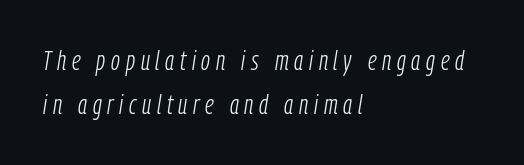
{"italic": "yes", "lean": "right", "slant_degrees": 9, "bold": "no", "underline": "no", "align": "left", "line_spacing": "normal", "line_spacing_ratio": 1.64, "letter_spacing": "wide", "letter_spacing_em": 0.21, "glyph_px": 27}
